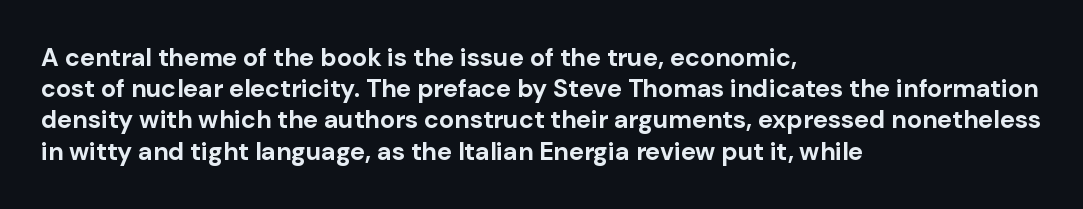
Caption: standard tracking, unaltered. Weight: bold. Line beginnings align vertically; line endings do not. The type sits square on the baseline with zero lean.
